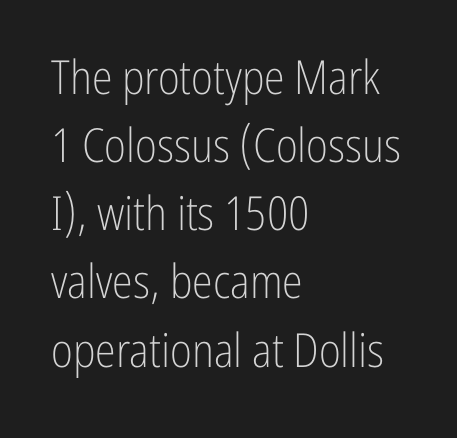
Q: Is the text bold? A: No.
Q: Is the text italic (slanted)? A: No, it is upright.
Q: Is the typeface a serif or a sans-serif typeface? A: Sans-serif.
Q: Is the text underlined? A: No.
Q: How is the paragraph aligned? A: Left-aligned.
Q: Is the spacing between letters normal or unusually wide? A: Normal.
Q: Is the spacing between lines tight, normal or loose? A: Normal.
Q: Width (condensed, normal, or wide)? A: Condensed.
Q: Stroke contrast? A: Low.
Q: x-height? A: Medium.
Q: Monospaced? A: No.
